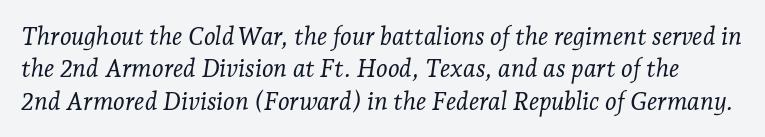
{"italic": "yes", "lean": "right", "slant_degrees": 7, "bold": "no", "underline": "no", "line_spacing": "normal", "line_spacing_ratio": 1.3, "letter_spacing": "normal", "letter_spacing_em": 0.0, "glyph_px": 25}
